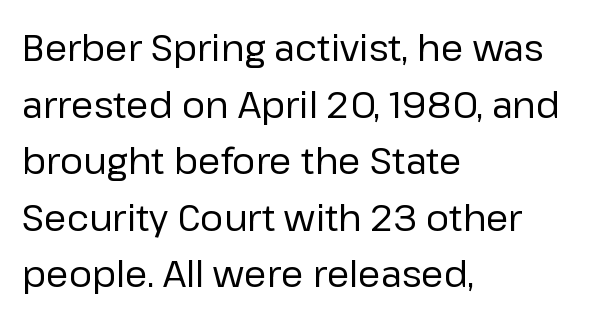
The image shows 36 px regular-weight sans-serif type, upright; set left-aligned, normal line spacing (1.57x), normal letter spacing, not underlined; low stroke contrast and a medium x-height.
